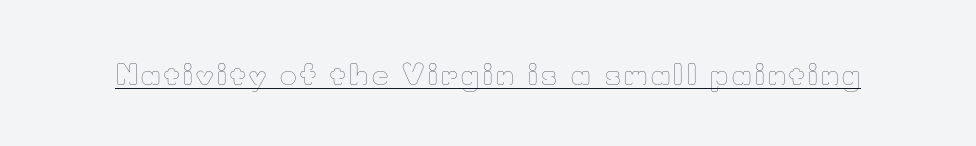
The image shows 28 px thin type, upright; set underlined; low stroke contrast and a small x-height.
